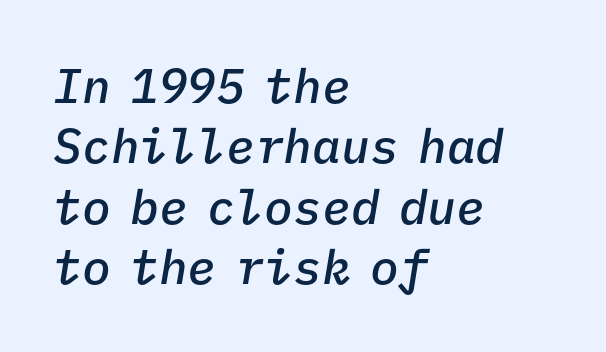
{"italic": "yes", "lean": "right", "slant_degrees": 9, "bold": "semi", "weight": "semibold", "width": "normal", "stroke_contrast": "low", "x_height": "medium", "monospaced": "yes", "underline": "no", "align": "left", "line_spacing": "normal", "line_spacing_ratio": 1.26, "letter_spacing": "normal", "letter_spacing_em": 0.0, "glyph_px": 48}
